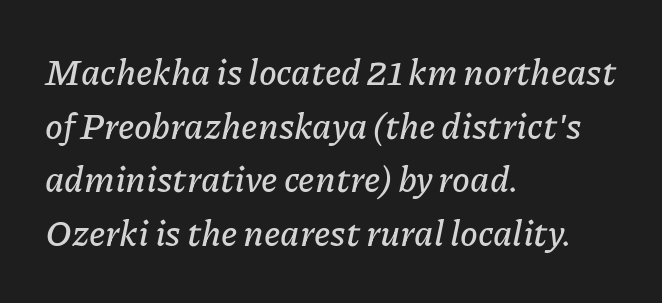
{"italic": "yes", "lean": "right", "slant_degrees": 11, "width": "normal", "stroke_contrast": "low", "x_height": "medium", "monospaced": "no", "underline": "no", "align": "left", "line_spacing": "normal", "line_spacing_ratio": 1.49, "letter_spacing": "normal", "letter_spacing_em": 0.0, "glyph_px": 36}
